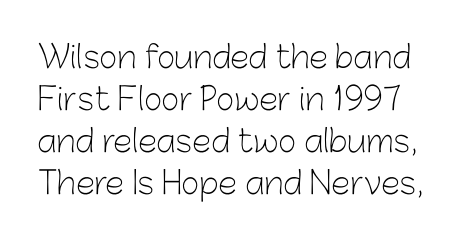
The image shows 31 px light sans-serif type, upright; set normal line spacing (1.35x), normal letter spacing, not underlined; low stroke contrast and a medium x-height.
